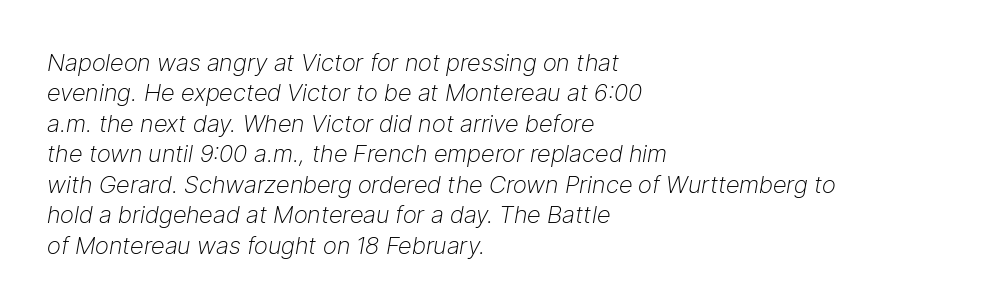
The typesetter chose a ragged-right arrangement here. The passage shown is not underscored anywhere. Is the type heavy? It reads as light-to-regular instead. Letter spacing: default. If you drew a line through each stem, it would be angled.
